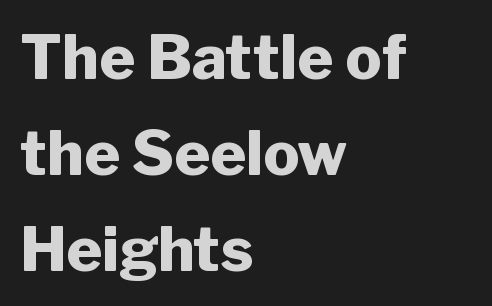
The image shows 61 px heavy sans-serif type, upright; set left-aligned, normal line spacing (1.57x), normal letter spacing, not underlined; low stroke contrast and a medium x-height.
